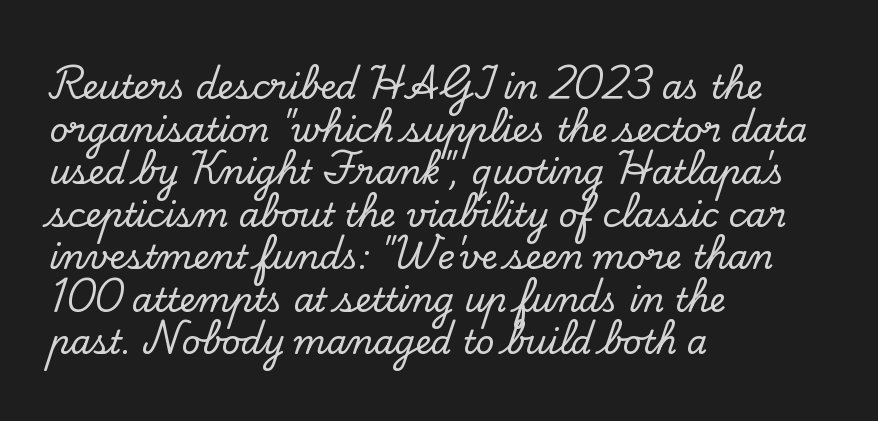
{"serif": "yes", "width": "normal", "stroke_contrast": "low", "x_height": "small", "monospaced": "no", "underline": "no", "align": "left", "line_spacing": "normal", "line_spacing_ratio": 1.29, "letter_spacing": "normal", "letter_spacing_em": 0.0, "glyph_px": 33}
